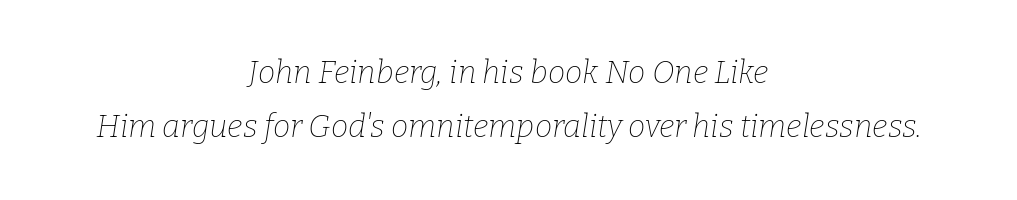
Alignment: centered. Stroke terminals: seriffed. Proportional: the letters do not fall into vertical columns. Any mark beneath the type? The region is blank.
